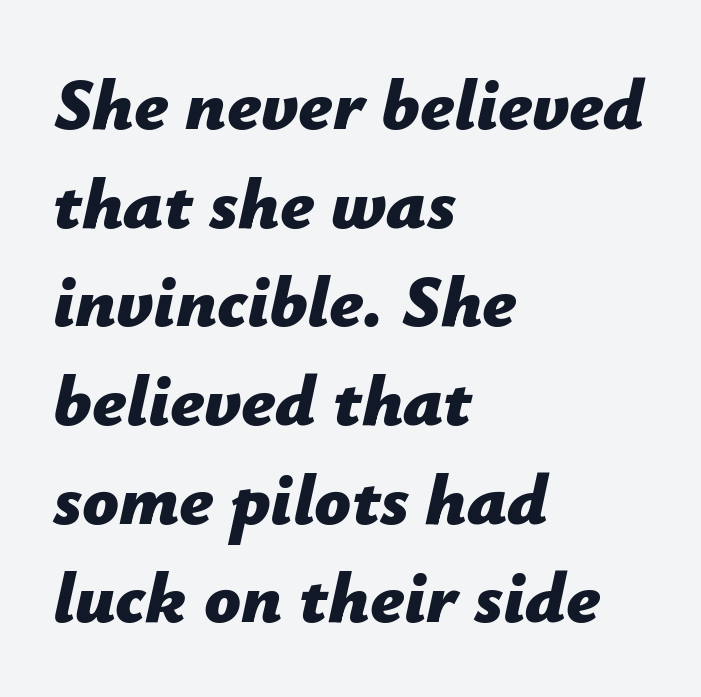
The image shows 72 px bold type, italic (leaning right); set left-aligned, normal line spacing (1.37x), normal letter spacing, not underlined; low stroke contrast and a medium x-height.
